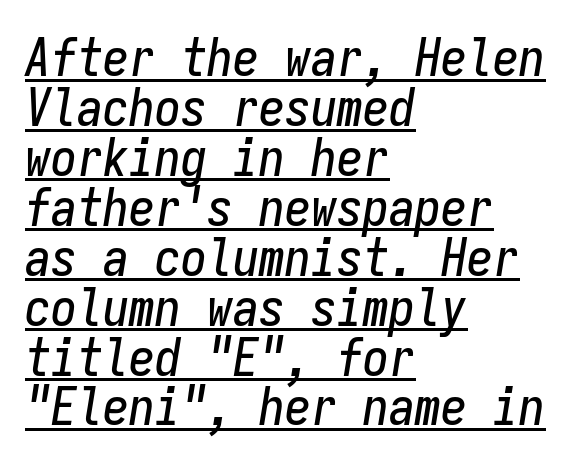
{"italic": "yes", "lean": "right", "slant_degrees": 9, "width": "condensed", "stroke_contrast": "low", "x_height": "medium", "monospaced": "yes", "underline": "yes", "align": "left", "line_spacing": "tight", "line_spacing_ratio": 0.96, "letter_spacing": "normal", "letter_spacing_em": 0.0, "glyph_px": 52}
